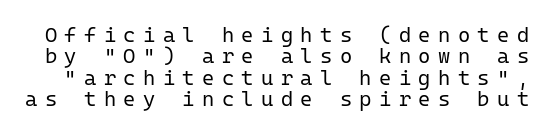
The image shows 21 px text type, upright; set tight line spacing (1.02x), unusually wide letter spacing (+0.35 em), not underlined.
